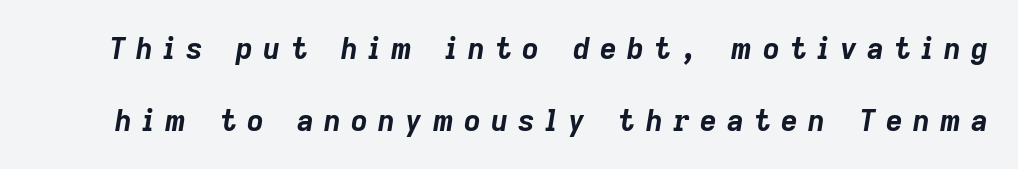
The image shows 29 px bold type, italic (leaning right); set loose line spacing (2.47x), unusually wide letter spacing (+0.36 em), not underlined; low stroke contrast and a medium x-height.
